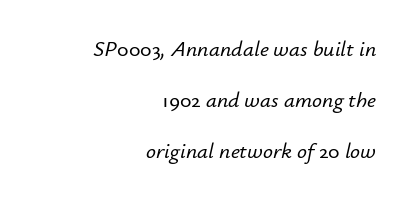
Letters rest on an invisible, unmarked baseline. Leading is clearly above the norm, producing a sparse column. The paragraph has a hard right edge and a soft left edge. Is the type slanted? Yes — the strokes lean at a clear angle. Is the letter spacing exaggerated? No — it looks like the ordinary default.
